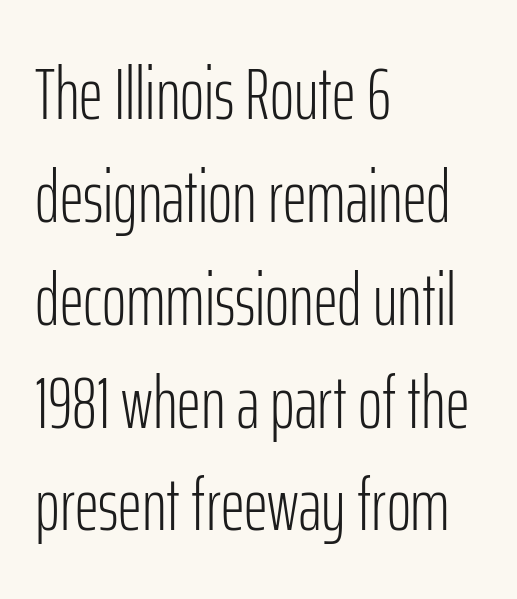
Q: Is the text bold? A: No.
Q: Is the text italic (slanted)? A: No, it is upright.
Q: Is the typeface a serif or a sans-serif typeface? A: Sans-serif.
Q: Is the text underlined? A: No.
Q: How is the paragraph aligned? A: Left-aligned.
Q: Is the spacing between letters normal or unusually wide? A: Normal.
Q: Is the spacing between lines tight, normal or loose? A: Normal.
Q: Width (condensed, normal, or wide)? A: Condensed.
Q: Stroke contrast? A: Low.
Q: x-height? A: Medium.
Q: Monospaced? A: No.
